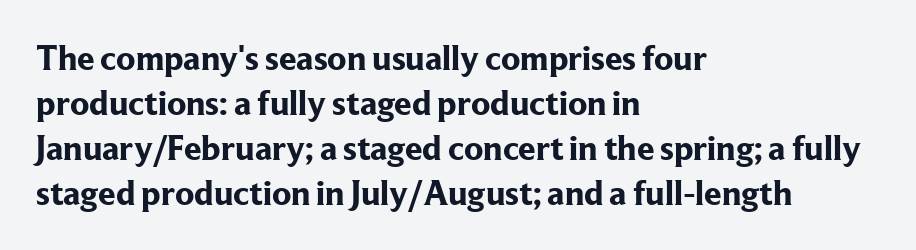
The image shows 35 px bold serif type, upright; set left-aligned, normal line spacing (1.29x), normal letter spacing, not underlined; low stroke contrast and a medium x-height.
